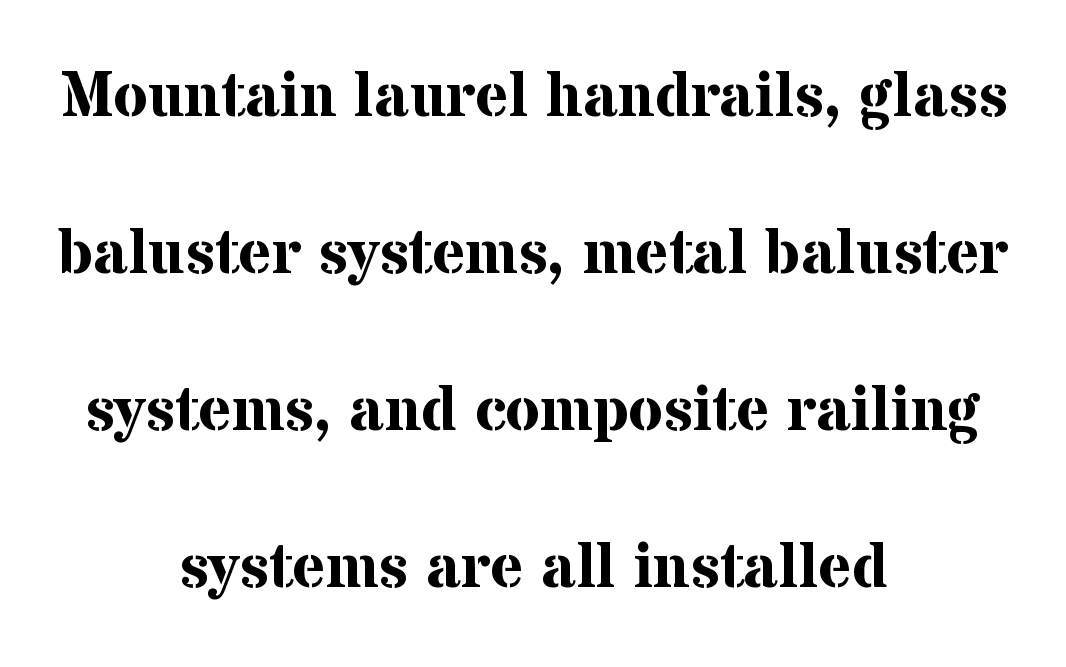
{"serif": "yes", "italic": "no", "bold": "yes", "weight": "bold", "width": "normal", "stroke_contrast": "medium", "x_height": "medium", "monospaced": "no", "underline": "no", "align": "center", "line_spacing": "loose", "line_spacing_ratio": 2.49, "letter_spacing": "normal", "letter_spacing_em": 0.0, "glyph_px": 63}
